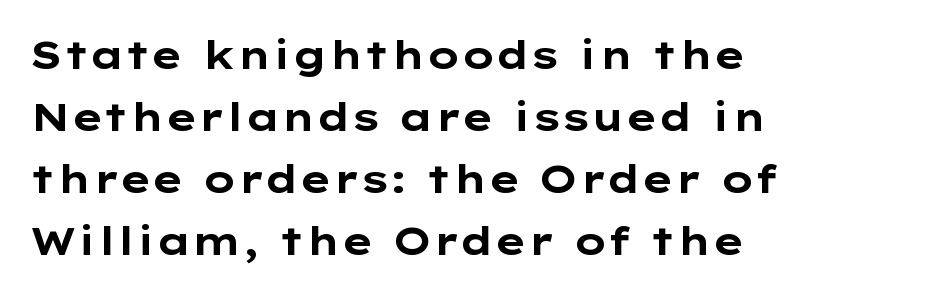
{"serif": "no", "italic": "no", "bold": "yes", "weight": "bold", "width": "wide", "stroke_contrast": "low", "x_height": "medium", "monospaced": "no", "underline": "no", "align": "left", "line_spacing": "normal", "line_spacing_ratio": 1.59, "letter_spacing": "normal", "letter_spacing_em": 0.0, "glyph_px": 39}
